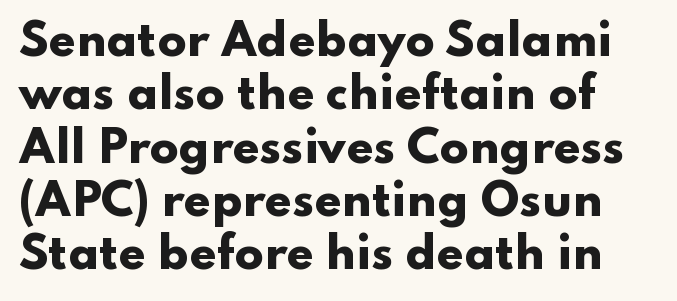
The glyphs are unaccompanied by any horizontal stroke below them. The lettering stays uniformly vertical, giving the passage a roman look. To sum up the face: it is a sans, with no serifs. What stands out about the letter spacing? Nothing — it is the standard amount. Set as a true bold cut, around the 700 mark. Do the characters align in a grid? No, the font is proportional.
